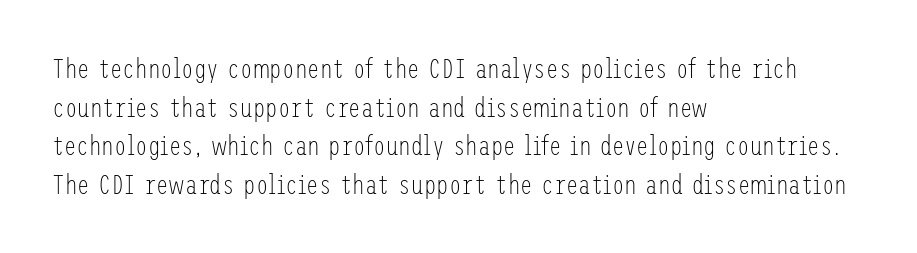
The image shows 28 px light, condensed sans-serif type, upright; set left-aligned, normal line spacing (1.38x), normal letter spacing, not underlined; low stroke contrast and a medium x-height.
